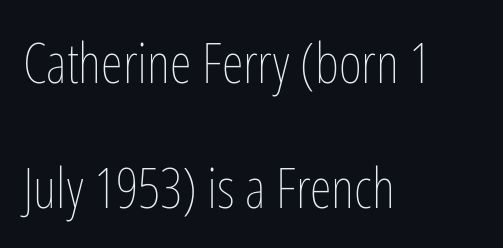
{"italic": "no", "bold": "no", "weight": "thin", "width": "condensed", "stroke_contrast": "low", "x_height": "medium", "monospaced": "no", "underline": "no", "align": "left", "line_spacing": "loose", "line_spacing_ratio": 2.23, "letter_spacing": "normal", "letter_spacing_em": 0.0, "glyph_px": 56}
